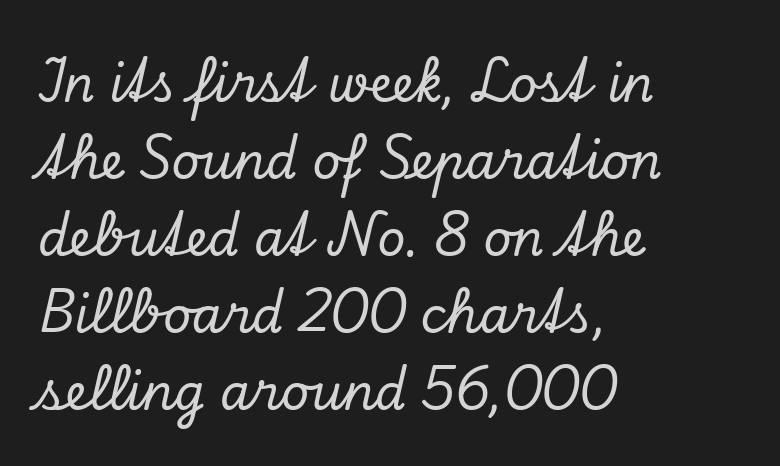
Q: Is the text italic (slanted)? A: Yes, it leans right by about 13 degrees.
Q: Is the typeface a serif or a sans-serif typeface? A: Serif.
Q: Is the text underlined? A: No.
Q: How is the paragraph aligned? A: Left-aligned.
Q: Is the spacing between letters normal or unusually wide? A: Normal.
Q: Is the spacing between lines tight, normal or loose? A: Normal.
Q: Width (condensed, normal, or wide)? A: Normal.
Q: Stroke contrast? A: Low.
Q: x-height? A: Small.
Q: Monospaced? A: No.
